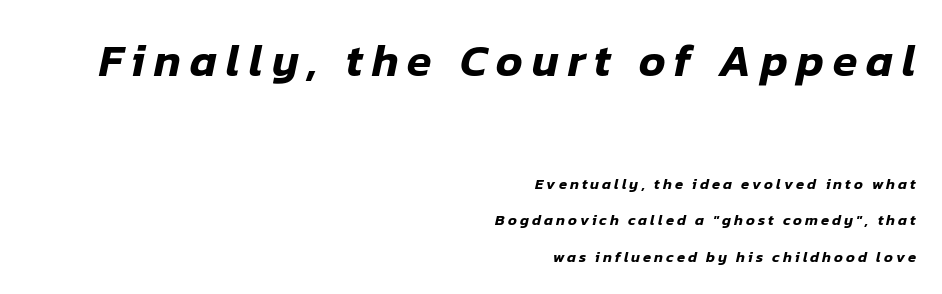
{"italic": "yes", "lean": "right", "slant_degrees": 12, "width": "normal", "stroke_contrast": "low", "x_height": "medium", "monospaced": "no", "underline": "no", "align": "right", "line_spacing": "loose", "line_spacing_ratio": 2.44, "letter_spacing": "wide", "letter_spacing_em": 0.2, "larger_block": "first", "size_ratio": 3.0, "glyph_px": 45}
